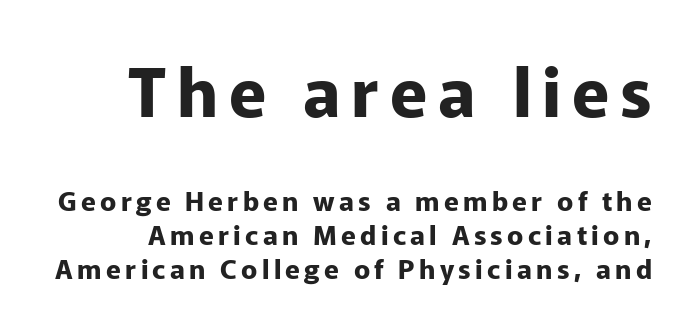
The image shows 68 px bold sans-serif type, upright; set normal line spacing (1.27x), not underlined; the first (top) block is 2.52x larger; low stroke contrast and a medium x-height.
